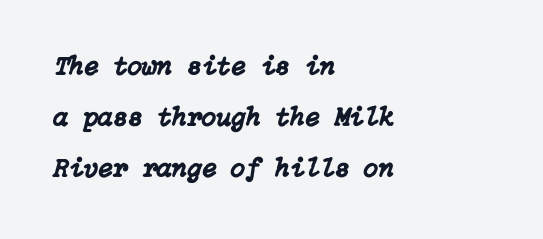
In CSS terms this would be text-align: left. The letters sit at their default tracking, neither squeezed nor spread. Descenders are the only things crossing below the line. Looking at the ascenders, they clearly lean.
